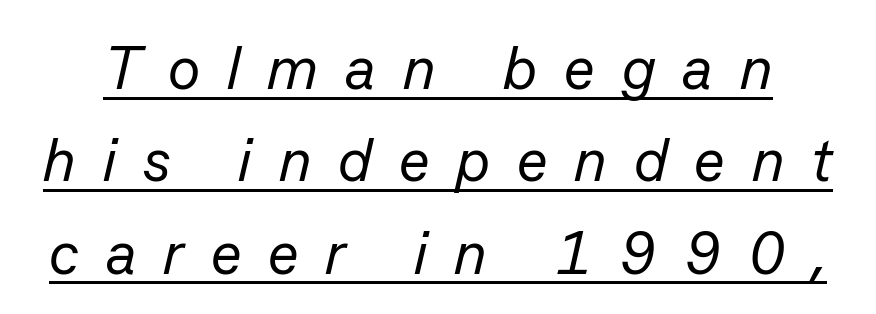
Q: Is the text bold? A: No.
Q: Is the text italic (slanted)? A: Yes, it leans right by about 13 degrees.
Q: Is the text underlined? A: Yes.
Q: Is the spacing between letters normal or unusually wide? A: Unusually wide.
Q: Is the spacing between lines tight, normal or loose? A: Normal.
Q: Width (condensed, normal, or wide)? A: Normal.
Q: Stroke contrast? A: Low.
Q: x-height? A: Medium.
Q: Monospaced? A: No.
